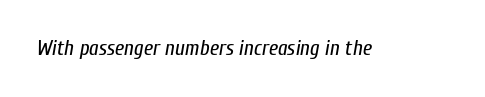
Q: Is the text bold? A: No.
Q: Is the text italic (slanted)? A: Yes, it leans right by about 10 degrees.
Q: Is the text underlined? A: No.
Q: Is the spacing between letters normal or unusually wide? A: Normal.
